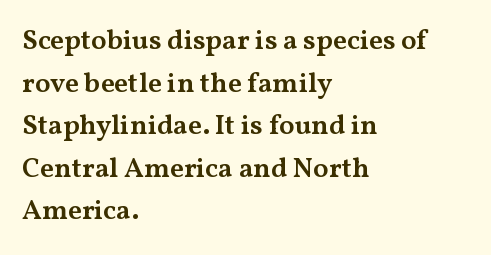
{"serif": "yes", "italic": "no", "bold": "semi", "weight": "semibold", "width": "wide", "stroke_contrast": "medium", "x_height": "medium", "monospaced": "no", "underline": "no", "align": "left", "line_spacing": "normal", "line_spacing_ratio": 1.52, "letter_spacing": "normal", "letter_spacing_em": 0.0, "glyph_px": 28}
